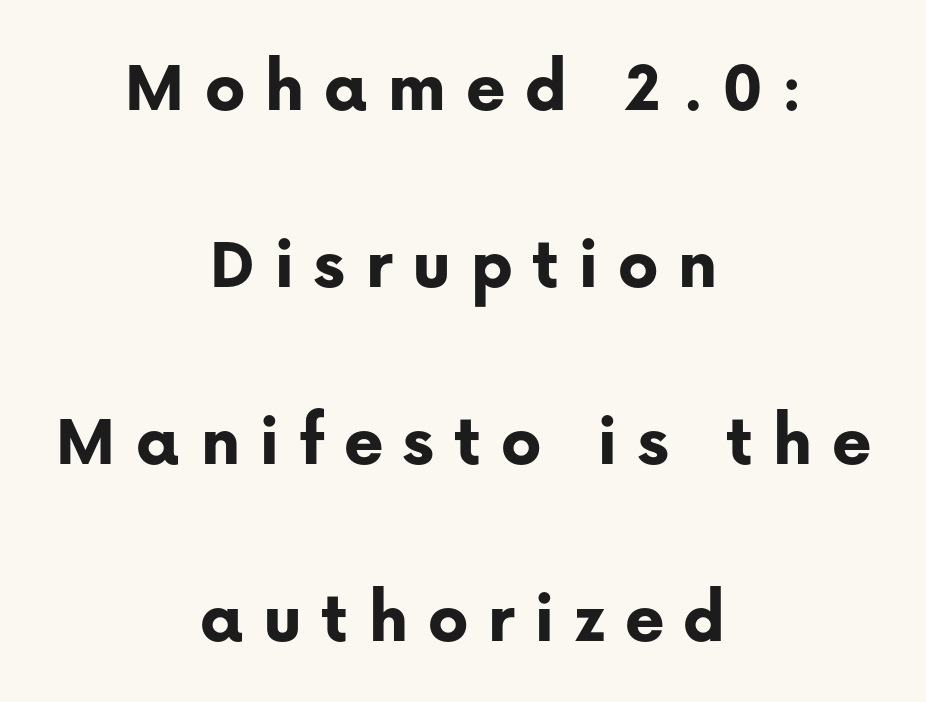
Is this a fixed-width face? No — the glyphs have proportional, varying widths. The tracking jumps out immediately: characters are airy and widely separated. Tall strokes in this sample are plumb rather than angled. Is there much room between lines? Yes — plenty of vertical air separates them.
